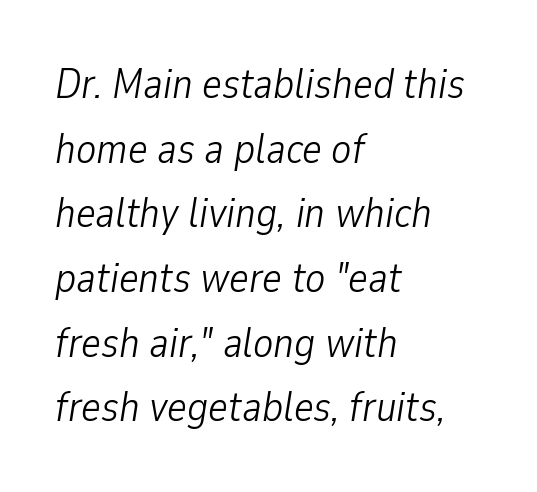
Q: Is the text bold? A: No.
Q: Is the text italic (slanted)? A: Yes, it leans right by about 9 degrees.
Q: Is the text underlined? A: No.
Q: How is the paragraph aligned? A: Left-aligned.
Q: Is the spacing between letters normal or unusually wide? A: Normal.
Q: Is the spacing between lines tight, normal or loose? A: Normal.
Q: Width (condensed, normal, or wide)? A: Condensed.
Q: Stroke contrast? A: Low.
Q: x-height? A: Medium.
Q: Monospaced? A: No.
